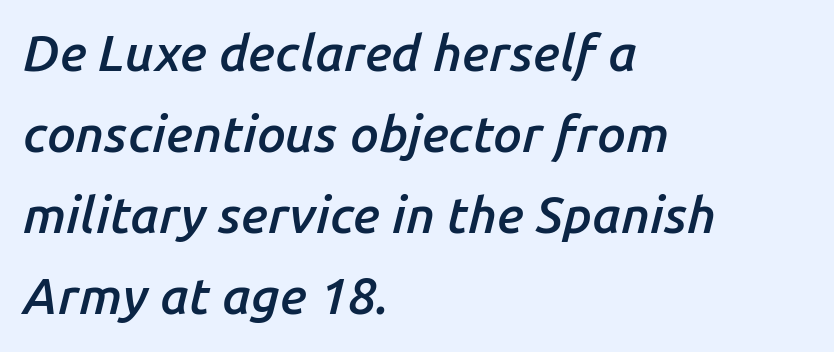
The image shows 51 px semibold type, italic (leaning right); set left-aligned, normal line spacing (1.59x), normal letter spacing, not underlined; low stroke contrast and a medium x-height.
